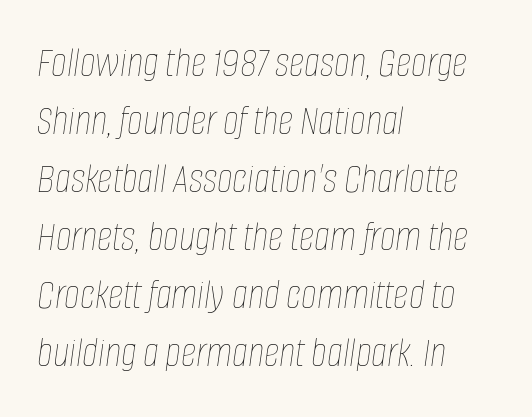
{"italic": "yes", "lean": "right", "slant_degrees": 8, "bold": "no", "weight": "thin", "width": "condensed", "stroke_contrast": "low", "x_height": "large", "monospaced": "no", "underline": "no", "align": "left", "line_spacing": "normal", "line_spacing_ratio": 1.35, "letter_spacing": "normal", "letter_spacing_em": 0.0, "glyph_px": 43}
